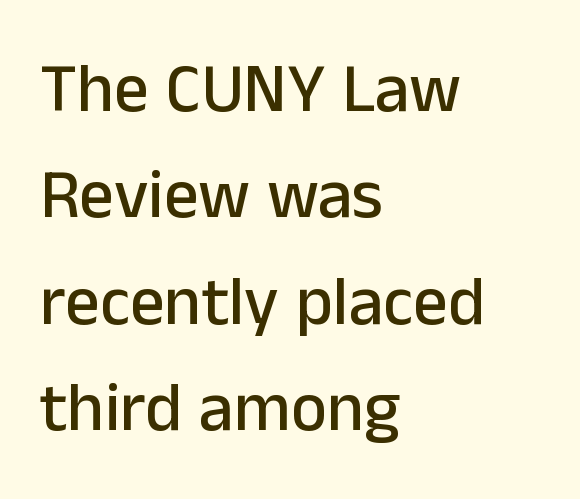
Each row of text sits above clean, open space. Leading matches the norm, producing a regular column. The rendering uses natural spacing where letterforms have individual widths. The rag falls on the right side of this text block. The type family on display is of the sans-serif kind.
